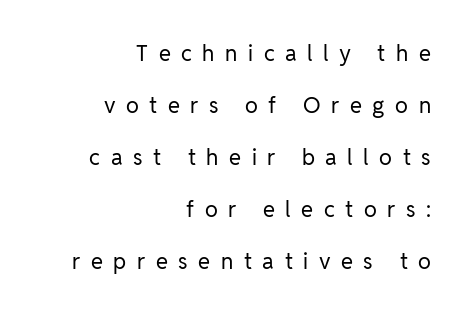
Q: Is the text bold? A: No.
Q: Is the text italic (slanted)? A: No, it is upright.
Q: Is the text underlined? A: No.
Q: How is the paragraph aligned? A: Right-aligned.
Q: Is the spacing between letters normal or unusually wide? A: Unusually wide.
Q: Is the spacing between lines tight, normal or loose? A: Loose.
